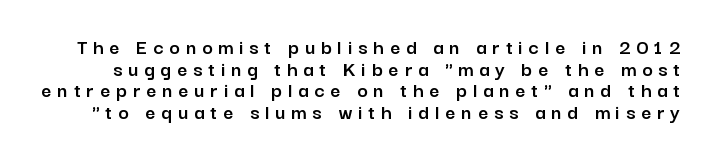
The image shows 22 px text type, upright; set tight line spacing (0.98x), unusually wide letter spacing (+0.27 em), not underlined.
